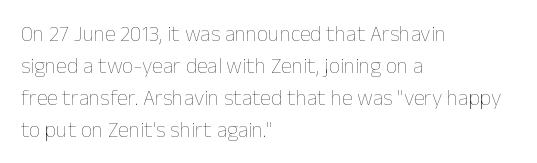
Q: Is the text bold? A: No.
Q: Is the text italic (slanted)? A: No, it is upright.
Q: Is the text underlined? A: No.
Q: How is the paragraph aligned? A: Left-aligned.
Q: Is the spacing between letters normal or unusually wide? A: Normal.
Q: Is the spacing between lines tight, normal or loose? A: Normal.
